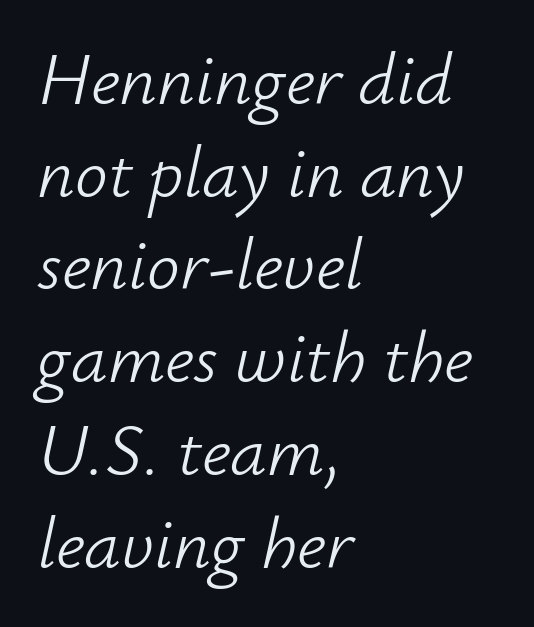
The image shows 73 px light type, italic (leaning right); set left-aligned, normal line spacing (1.27x), normal letter spacing, not underlined; low stroke contrast and a small x-height.
